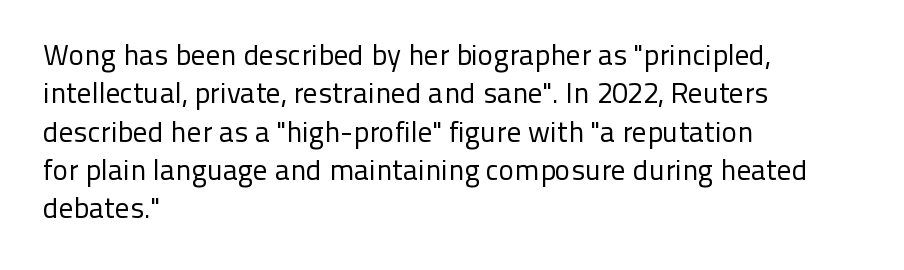
Q: Is the text bold? A: No.
Q: Is the text italic (slanted)? A: No, it is upright.
Q: Is the typeface a serif or a sans-serif typeface? A: Sans-serif.
Q: Is the text underlined? A: No.
Q: How is the paragraph aligned? A: Left-aligned.
Q: Is the spacing between letters normal or unusually wide? A: Normal.
Q: Is the spacing between lines tight, normal or loose? A: Normal.
Q: Width (condensed, normal, or wide)? A: Normal.
Q: Stroke contrast? A: Low.
Q: x-height? A: Medium.
Q: Monospaced? A: No.
